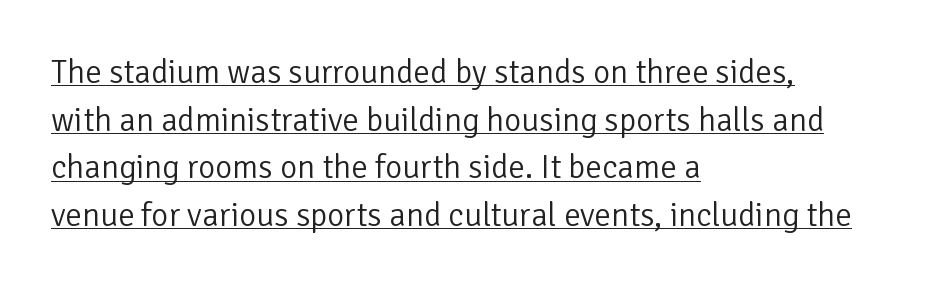
The image shows 33 px light sans-serif type, upright; set left-aligned, normal line spacing (1.44x), normal letter spacing, underlined; low stroke contrast and a medium x-height.
